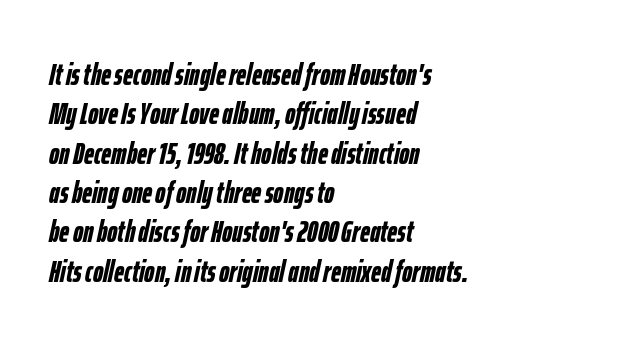
The image shows 31 px semibold, condensed type, italic (leaning right); set left-aligned, normal line spacing (1.27x), normal letter spacing, not underlined; low stroke contrast and a medium x-height.
